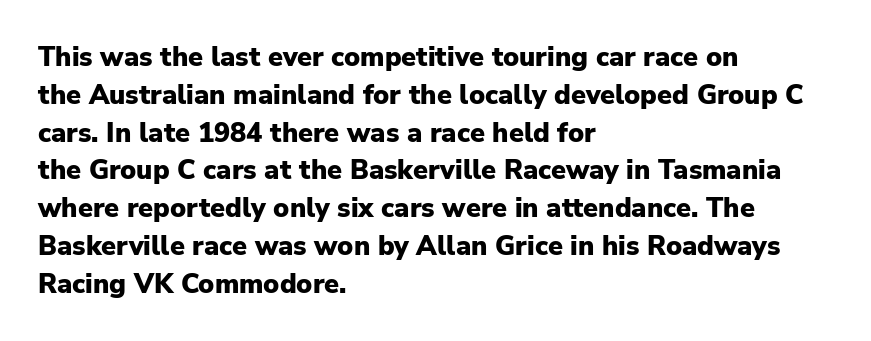
The image shows 27 px bold type, upright; set left-aligned, normal line spacing (1.4x), normal letter spacing, not underlined.
